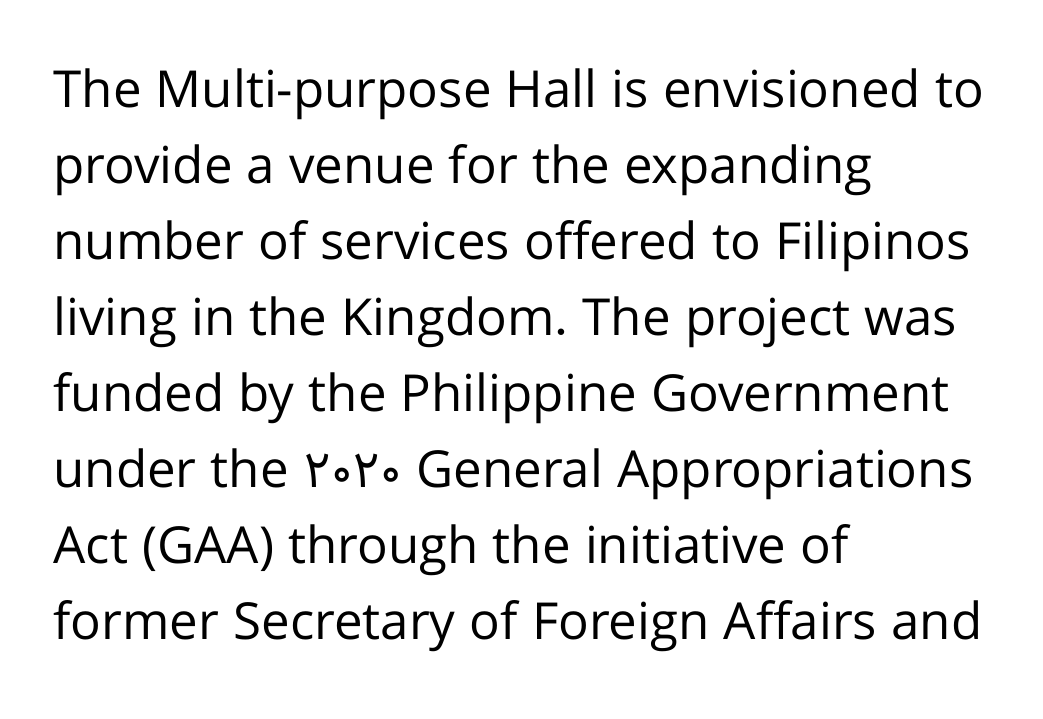
Q: Is the text bold? A: No.
Q: Is the text italic (slanted)? A: No, it is upright.
Q: Is the typeface a serif or a sans-serif typeface? A: Sans-serif.
Q: Is the text underlined? A: No.
Q: How is the paragraph aligned? A: Left-aligned.
Q: Is the spacing between letters normal or unusually wide? A: Normal.
Q: Is the spacing between lines tight, normal or loose? A: Normal.
Q: Width (condensed, normal, or wide)? A: Normal.
Q: Stroke contrast? A: Low.
Q: x-height? A: Medium.
Q: Monospaced? A: No.
